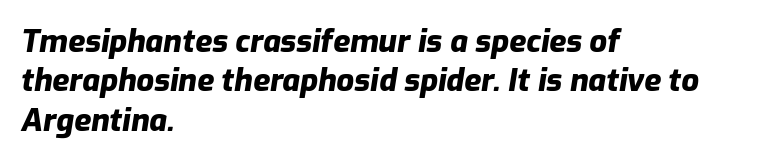
{"italic": "yes", "lean": "right", "slant_degrees": 9, "bold": "yes", "weight": "heavy", "width": "normal", "stroke_contrast": "low", "x_height": "medium", "monospaced": "no", "underline": "no", "align": "left", "line_spacing": "normal", "line_spacing_ratio": 1.27, "letter_spacing": "normal", "letter_spacing_em": 0.0, "glyph_px": 31}
